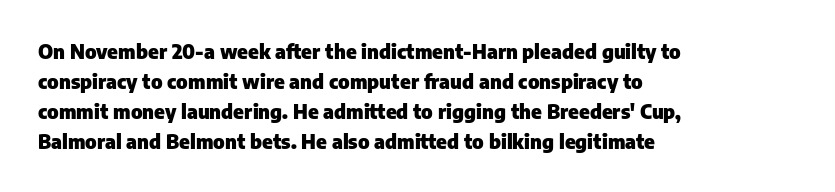
Q: Is the text bold? A: Yes.
Q: Is the text italic (slanted)? A: No, it is upright.
Q: Is the text underlined? A: No.
Q: How is the paragraph aligned? A: Left-aligned.
Q: Is the spacing between letters normal or unusually wide? A: Normal.
Q: Is the spacing between lines tight, normal or loose? A: Normal.
